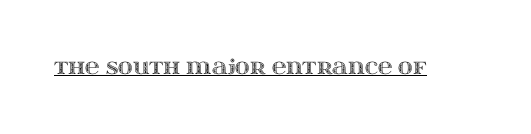
{"italic": "no", "underline": "yes", "letter_spacing": "normal", "letter_spacing_em": 0.0, "glyph_px": 20}
